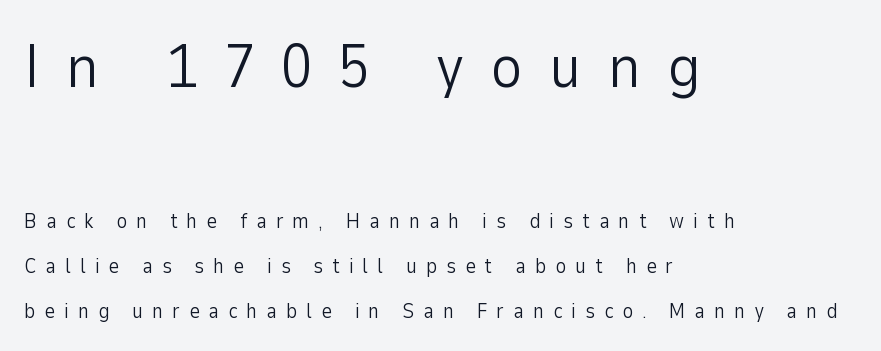
The font is comparable to plain body text, perhaps lighter. The passage is arranged the way most books set body copy — flush left. Rows of type keep a wide berth in the vertical direction. The first block has been scaled up relative to the second. These lines have a slow, spaced-out rhythm from letter to letter. Here the designer chose a conventional face with non-uniform glyph widths.
